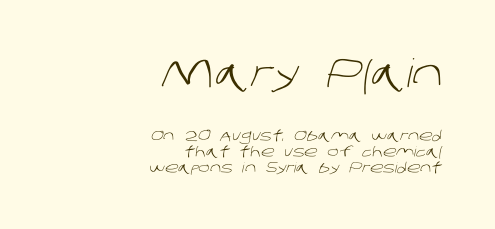
The image shows 39 px light sans-serif type; set right-aligned, tight line spacing (1.11x), normal letter spacing, not underlined; the first (top) block is 2.79x larger; low stroke contrast and a large x-height.
